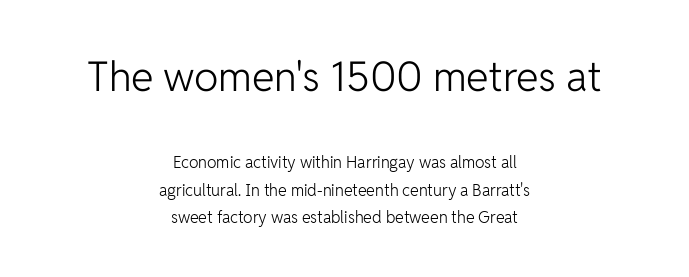
{"serif": "no", "italic": "no", "bold": "no", "weight": "light", "width": "normal", "stroke_contrast": "low", "x_height": "medium", "monospaced": "no", "underline": "no", "align": "center", "line_spacing": "normal", "line_spacing_ratio": 1.7, "letter_spacing": "normal", "letter_spacing_em": 0.0, "larger_block": "first", "size_ratio": 2.56, "glyph_px": 41}
